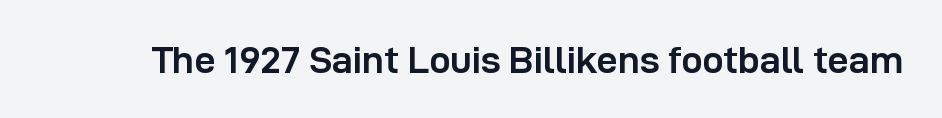
The image shows 38 px semibold sans-serif type, upright; set normal letter spacing, not underlined; low stroke contrast and a medium x-height.
